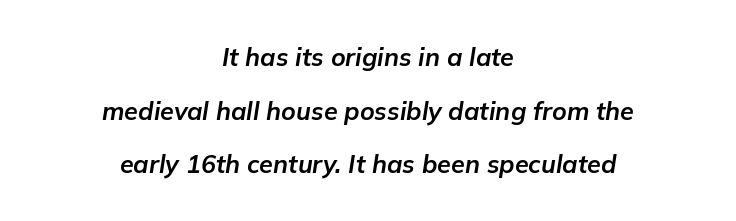
The image shows 25 px bold type, italic (leaning right); set centered, loose line spacing (2.15x), normal letter spacing, not underlined.
